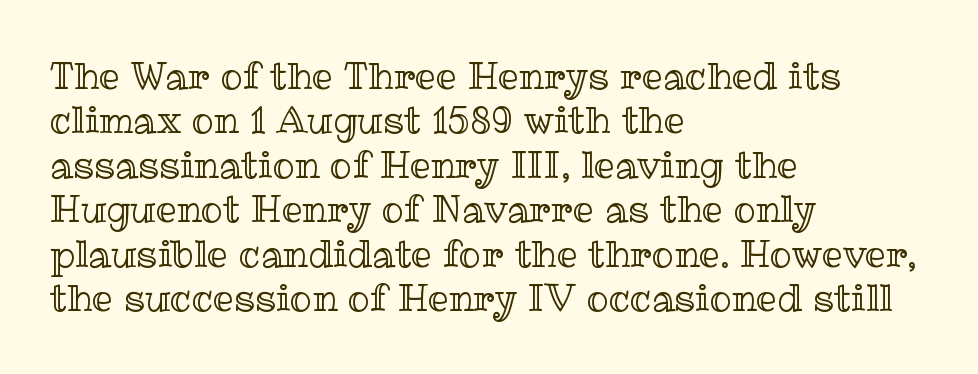
Q: Is the text italic (slanted)? A: No, it is upright.
Q: Is the text underlined? A: No.
Q: How is the paragraph aligned? A: Left-aligned.
Q: Is the spacing between letters normal or unusually wide? A: Normal.
Q: Width (condensed, normal, or wide)? A: Normal.
Q: x-height? A: Medium.
Q: Monospaced? A: No.
